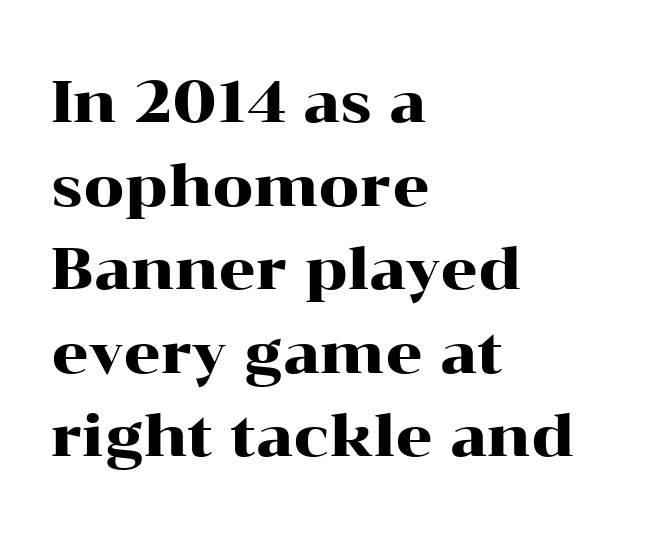
{"serif": "yes", "italic": "no", "width": "wide", "stroke_contrast": "high", "x_height": "medium", "monospaced": "no", "underline": "no", "align": "left", "line_spacing": "normal", "line_spacing_ratio": 1.44, "letter_spacing": "normal", "letter_spacing_em": 0.0, "glyph_px": 58}
